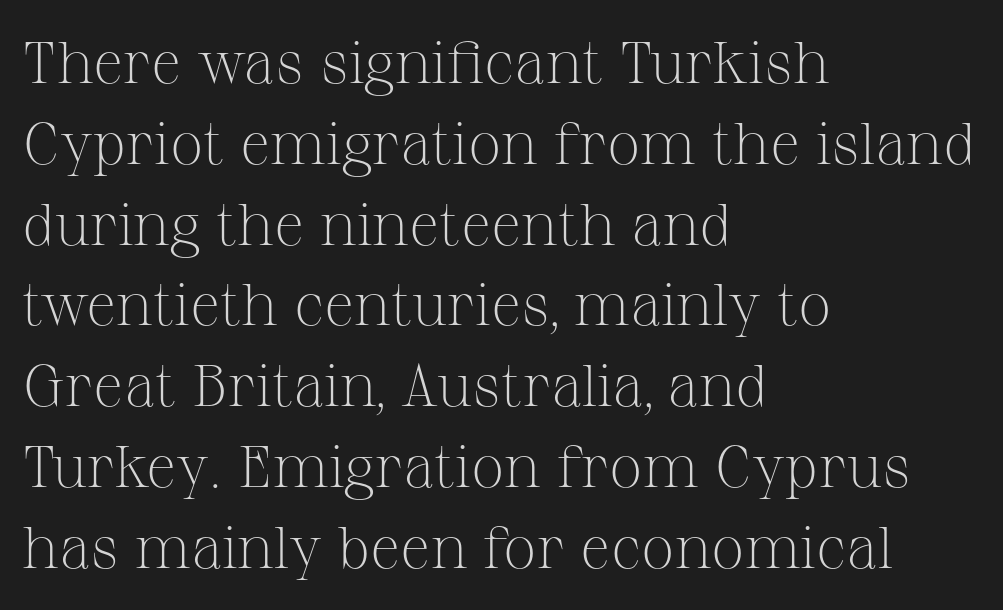
The image shows 59 px light serif type, upright; set left-aligned, normal line spacing (1.37x), normal letter spacing, not underlined; medium stroke contrast and a medium x-height.
